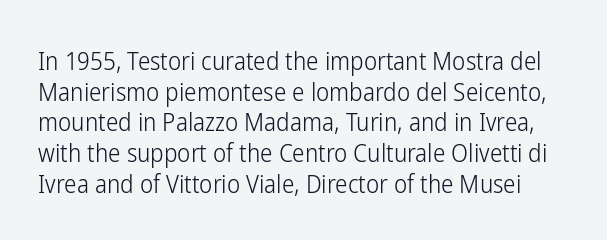
Characters follow at the spacing the type designer built in. Descenders hang freely into open space. This reads as an unemphasized weight, regular at the heaviest. You can tell it's not italic because the verticals are truly vertical.
